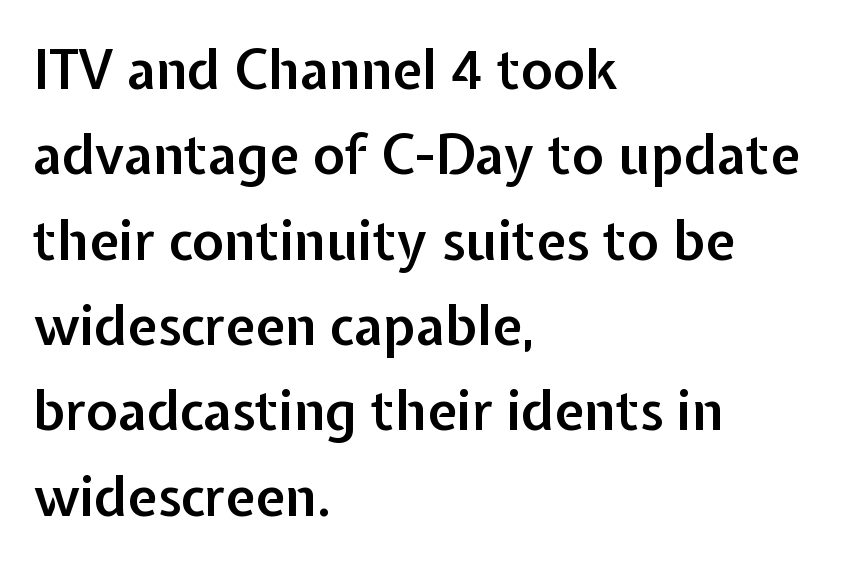
The image shows 54 px semibold sans-serif type, upright; set left-aligned, normal line spacing (1.58x), normal letter spacing, not underlined; low stroke contrast and a medium x-height.
